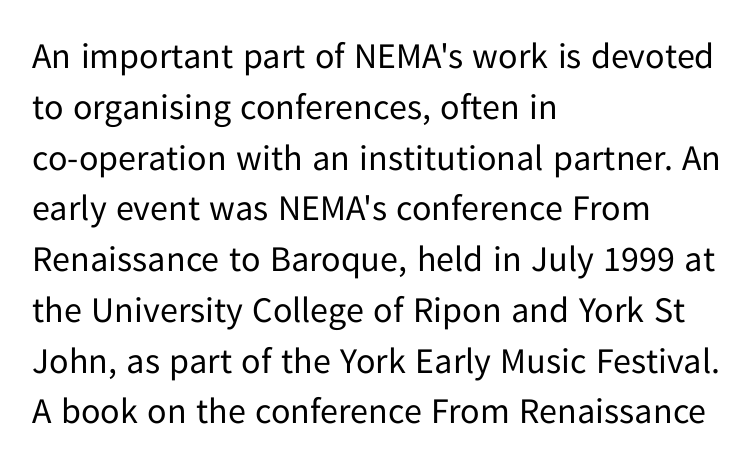
The image shows 36 px regular-weight sans-serif type, upright; set left-aligned, normal line spacing (1.41x), normal letter spacing, not underlined; low stroke contrast and a medium x-height.
